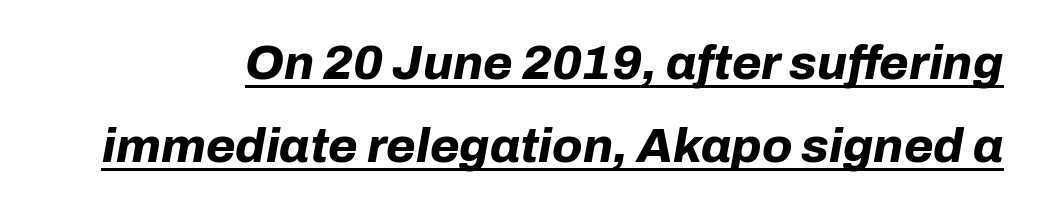
The characters look thick and weighty, a clear bold. Underlined type. Italic? Definitely — the glyphs are oblique. The face used here is rendered with its standard letterfit. A typesetter would call this proportional, since set widths differ per character.
